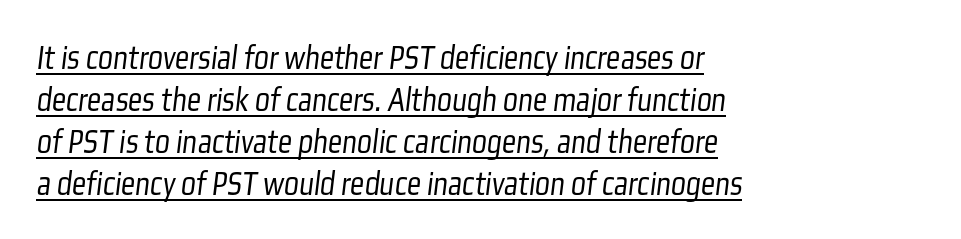
{"serif": "no", "bold": "no", "weight": "light", "width": "condensed", "stroke_contrast": "low", "x_height": "medium", "monospaced": "no", "underline": "yes", "align": "left", "line_spacing_ratio": 1.2, "letter_spacing": "normal", "letter_spacing_em": 0.0, "glyph_px": 35}
